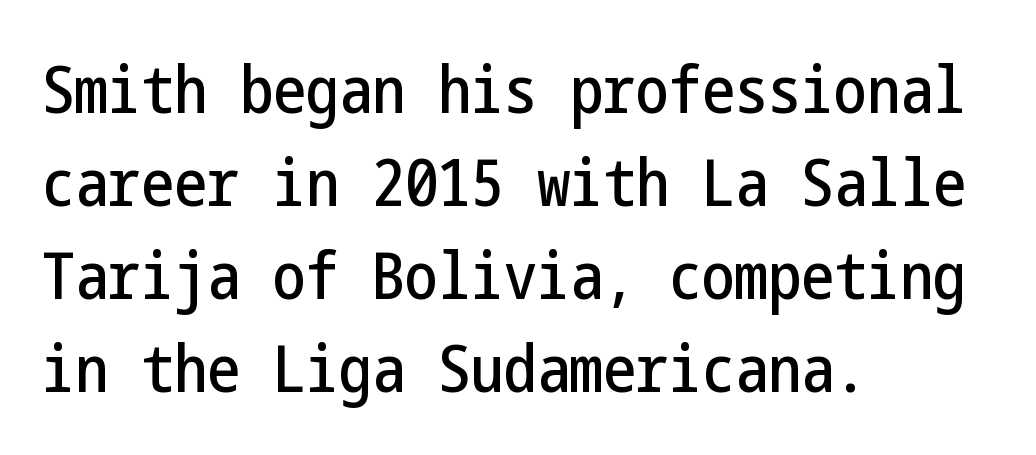
Q: Is the text italic (slanted)? A: No, it is upright.
Q: Is the typeface a serif or a sans-serif typeface? A: Sans-serif.
Q: Is the text underlined? A: No.
Q: How is the paragraph aligned? A: Left-aligned.
Q: Is the spacing between letters normal or unusually wide? A: Normal.
Q: Is the spacing between lines tight, normal or loose? A: Normal.
Q: Width (condensed, normal, or wide)? A: Condensed.
Q: Stroke contrast? A: Low.
Q: x-height? A: Medium.
